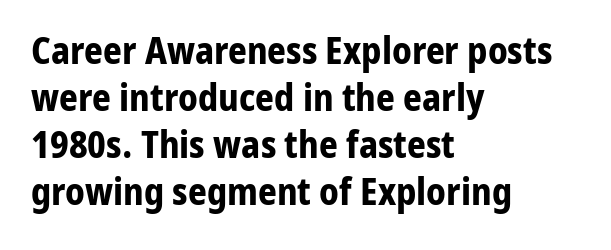
{"serif": "no", "italic": "no", "bold": "yes", "weight": "bold", "width": "normal", "stroke_contrast": "low", "x_height": "medium", "monospaced": "no", "underline": "no", "align": "left", "line_spacing": "normal", "line_spacing_ratio": 1.27, "letter_spacing": "normal", "letter_spacing_em": 0.0, "glyph_px": 37}
